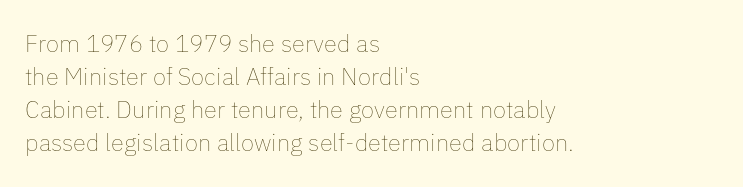
The image shows 24 px text type, upright; set left-aligned, normal line spacing (1.38x), normal letter spacing, not underlined.
